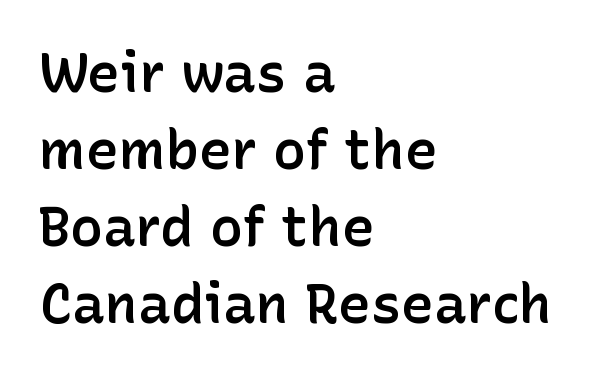
How would I describe the line gaps? Plain and ordinary. This sample uses a sans-serif face. Just letters on the line, the space beneath them empty. The face used here is proportionally spaced, like ordinary book or web type. Line beginnings align vertically; line endings do not. Firm but not heavy-handed strokes: this text is semibold.
